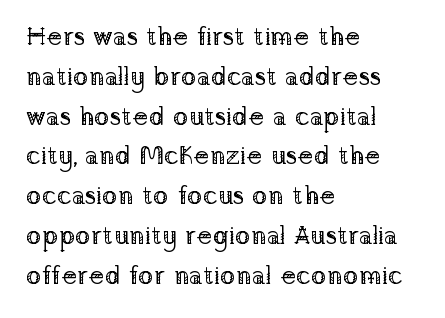
{"italic": "no", "bold": "no", "underline": "no", "align": "left", "line_spacing": "normal", "line_spacing_ratio": 1.53, "letter_spacing": "normal", "letter_spacing_em": 0.0, "glyph_px": 26}
